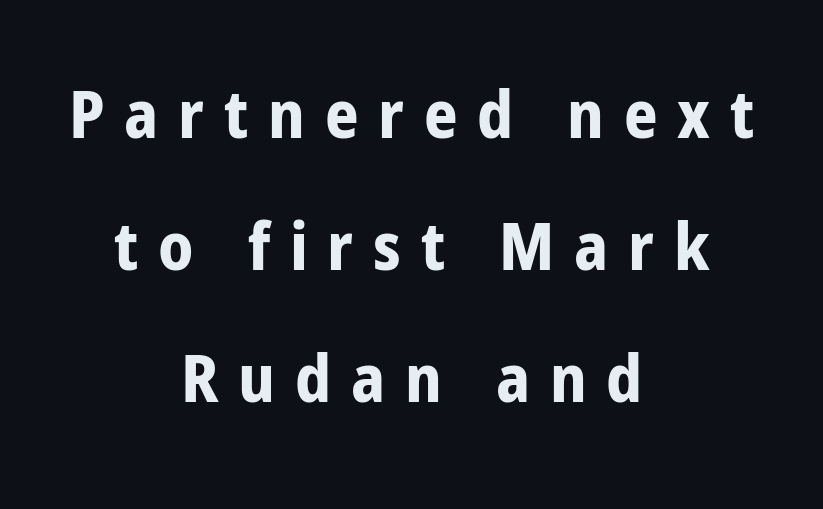
The image shows 66 px bold, condensed sans-serif type, upright; set centered, loose line spacing (2.0x), unusually wide letter spacing (+0.3 em), not underlined; low stroke contrast and a medium x-height.
